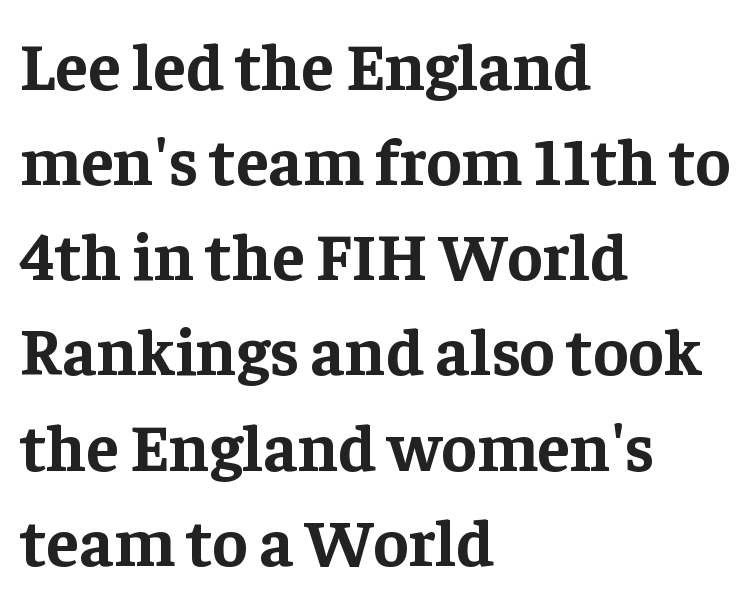
The image shows 67 px bold serif type, upright; set left-aligned, normal line spacing (1.42x), normal letter spacing, not underlined; low stroke contrast and a medium x-height.
